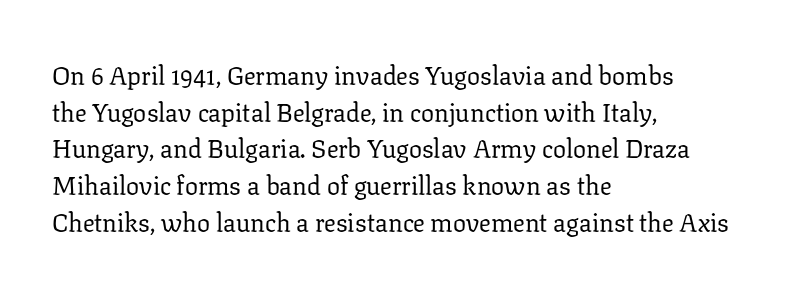
Q: Is the text bold? A: No.
Q: Is the text italic (slanted)? A: No, it is upright.
Q: Is the text underlined? A: No.
Q: How is the paragraph aligned? A: Left-aligned.
Q: Is the spacing between letters normal or unusually wide? A: Normal.
Q: Is the spacing between lines tight, normal or loose? A: Normal.
